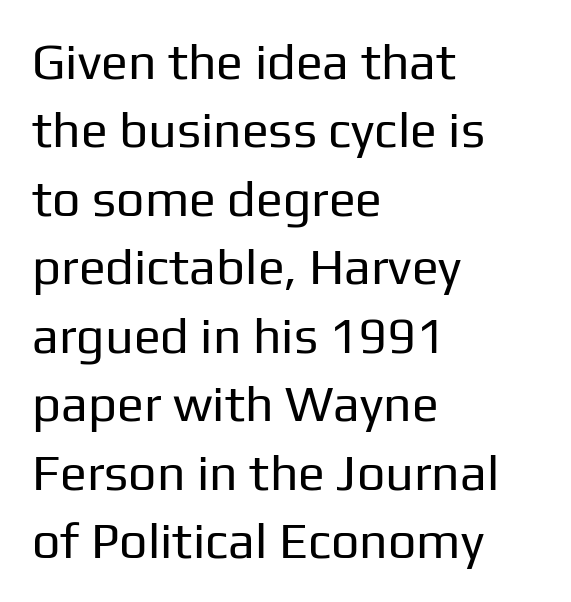
On a weight scale, this lands at 450 or below. Does the type have serifs? No, each stem ends abruptly. This sample is left-justified, so line endings fall wherever the words run out. The designer left line spacing at the default. Looks like regular typesetting: each glyph gets only the width it needs. Descender tails drop into unmarked territory.
